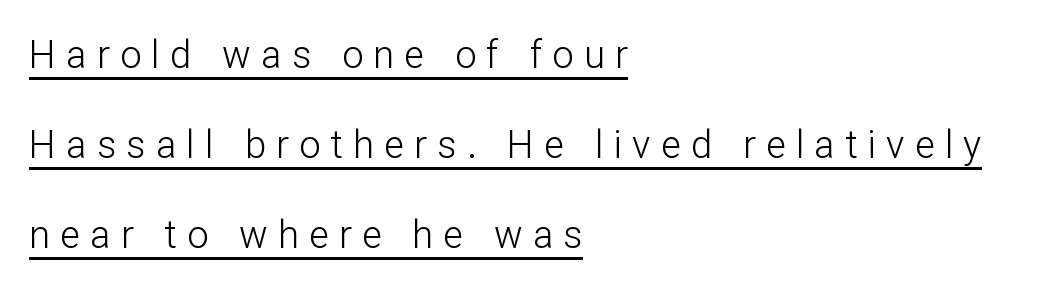
The words here are underlined. Here the glyphs are tracked loosely, breaking word shapes into spaced letters. The weight tops out at a normal text grade. The letters stand straight up with perfectly vertical stems.
